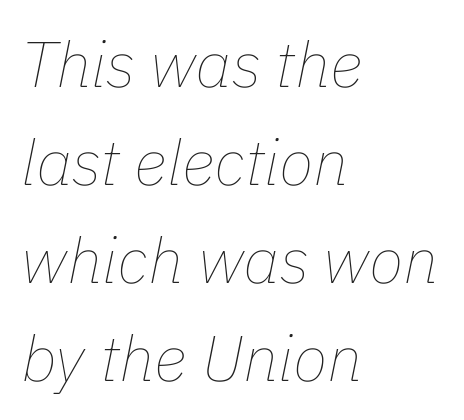
{"italic": "yes", "lean": "right", "slant_degrees": 11, "bold": "no", "weight": "thin", "width": "normal", "stroke_contrast": "low", "x_height": "medium", "monospaced": "no", "underline": "no", "align": "left", "line_spacing": "normal", "line_spacing_ratio": 1.53, "letter_spacing": "normal", "letter_spacing_em": 0.0, "glyph_px": 64}
